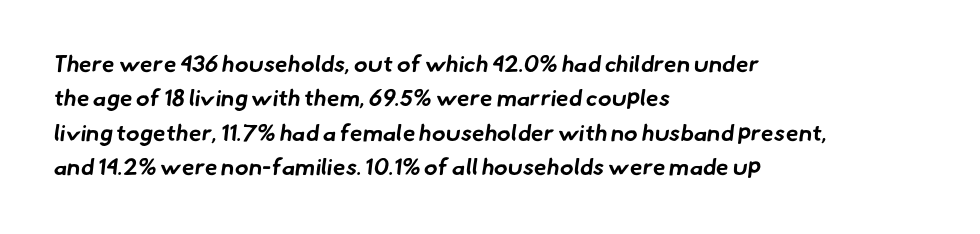
The image shows 23 px bold type; set left-aligned, normal line spacing (1.5x), normal letter spacing, not underlined.
